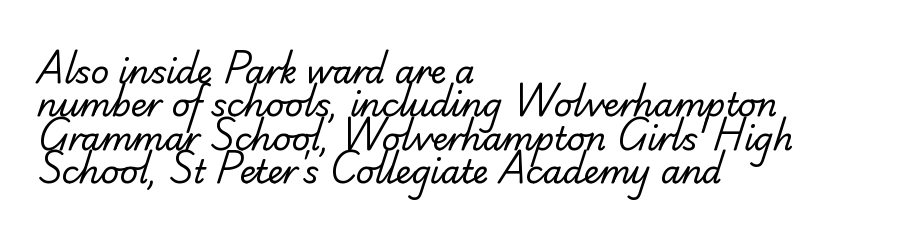
Successive baselines arrive quickly, one right under another. What kind of face is this? One with serifs. Short note: letters normally spaced. The passage shown is typed in a proportional face where columns would drift.
